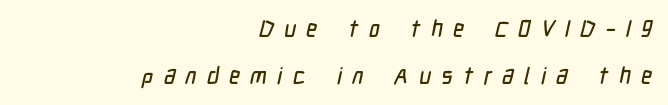
This rendering uses right alignment, leaving the left contour irregular. Look at the tracking — it's clearly loosened, letters drifting apart. Descenders are the only things crossing below the line. Widely set lines give the paragraph a tall, airy silhouette.
